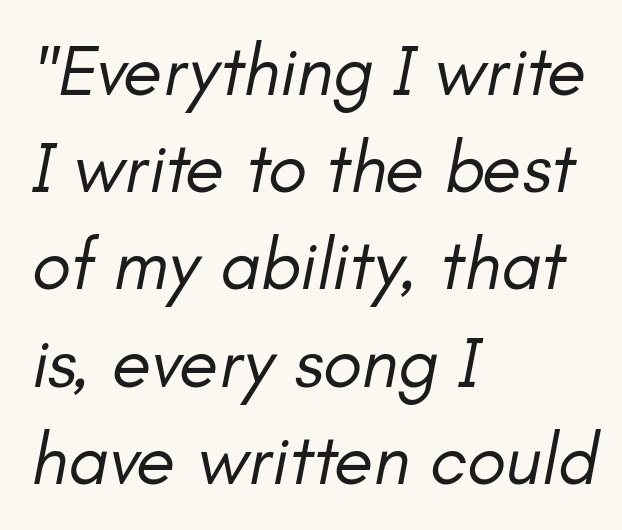
{"italic": "yes", "lean": "right", "slant_degrees": 11, "bold": "no", "weight": "regular", "width": "normal", "stroke_contrast": "low", "x_height": "small", "monospaced": "no", "underline": "no", "align": "left", "line_spacing": "normal", "line_spacing_ratio": 1.35, "letter_spacing": "normal", "letter_spacing_em": 0.0, "glyph_px": 72}
